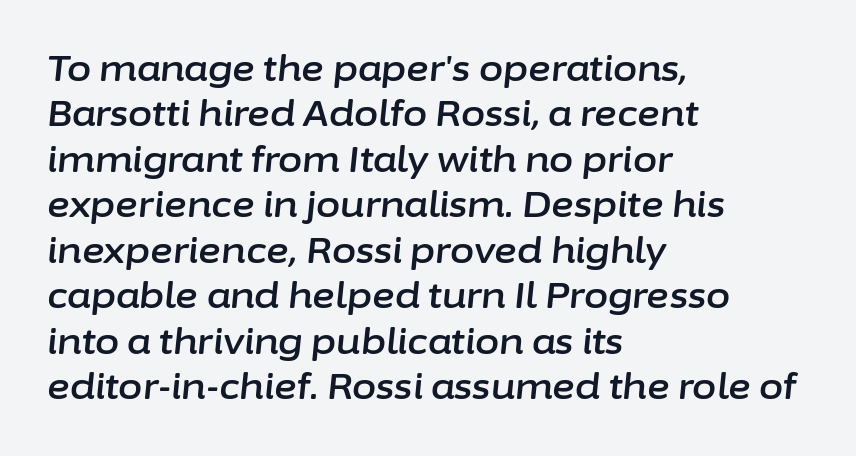
Q: Is the text italic (slanted)? A: Yes, it leans right by about 6 degrees.
Q: Is the text underlined? A: No.
Q: How is the paragraph aligned? A: Left-aligned.
Q: Is the spacing between letters normal or unusually wide? A: Normal.
Q: Is the spacing between lines tight, normal or loose? A: Normal.
Q: Width (condensed, normal, or wide)? A: Normal.
Q: Stroke contrast? A: Low.
Q: x-height? A: Medium.
Q: Monospaced? A: No.
